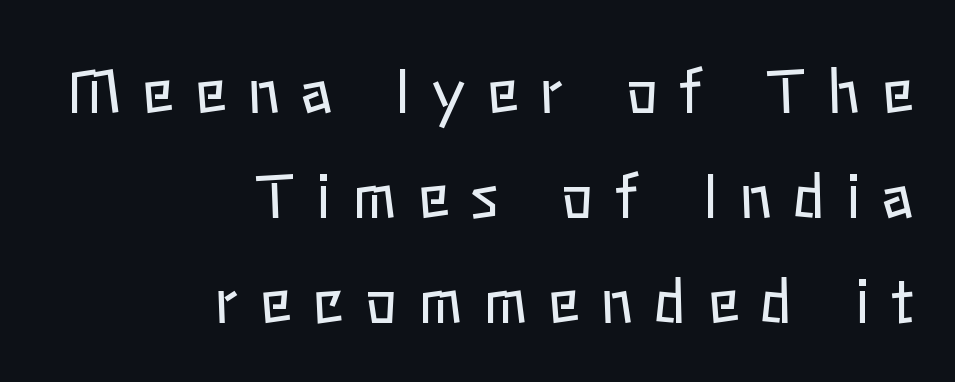
The string is rendered with underlining switched off. Which margin do the lines hug? The right one — the left edge is uneven. Students, note that the glyphs here are deliberately spaced far apart. When letters stand straight like this, we call the style roman or upright.
